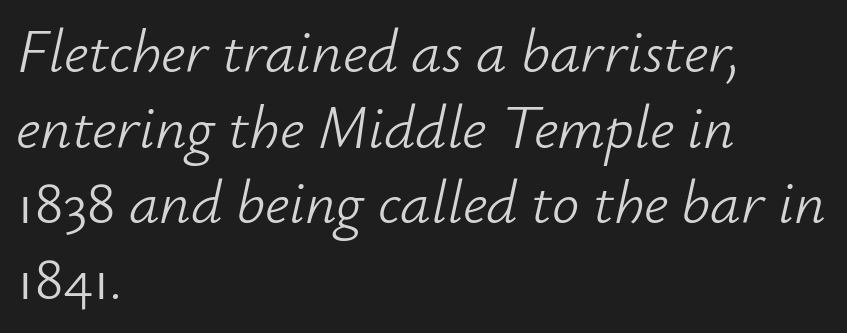
The image shows 61 px light type, italic (leaning right); set left-aligned, line spacing 1.24x, normal letter spacing, not underlined; low stroke contrast and a small x-height.
